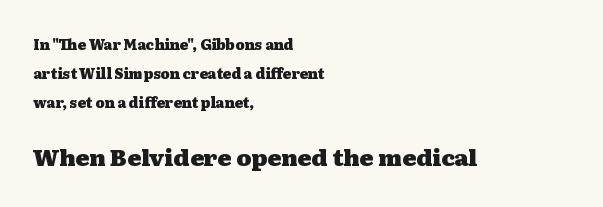
The image shows 23 px bold type, upright; set left-aligned, loose line spacing (2.06x), normal letter spacing, not underlined; the second (bottom) block is 1.64x larger.
